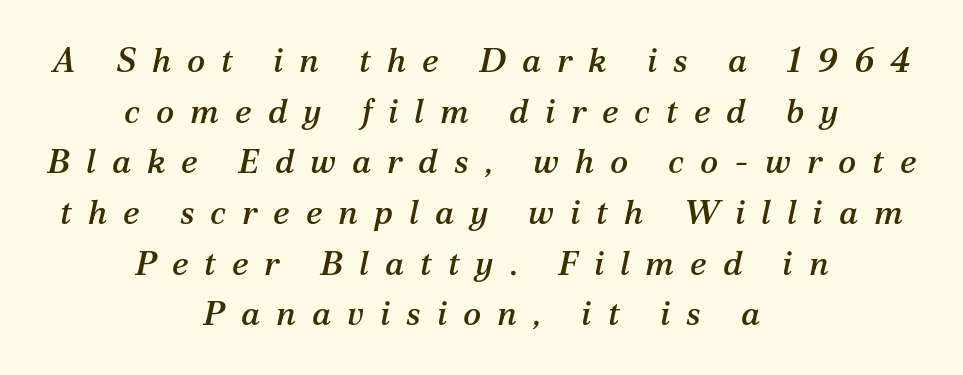
{"serif": "yes", "italic": "yes", "lean": "right", "slant_degrees": 12, "width": "normal", "stroke_contrast": "medium", "x_height": "medium", "monospaced": "no", "underline": "no", "align": "center", "line_spacing": "normal", "line_spacing_ratio": 1.49, "letter_spacing": "wide", "letter_spacing_em": 0.47, "glyph_px": 34}
